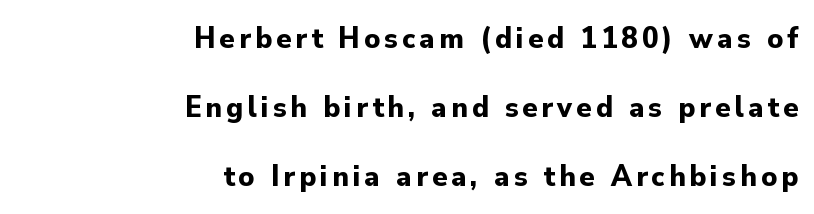
Q: Is the text bold? A: Yes.
Q: Is the text italic (slanted)? A: No, it is upright.
Q: Is the typeface a serif or a sans-serif typeface? A: Sans-serif.
Q: Is the text underlined? A: No.
Q: How is the paragraph aligned? A: Right-aligned.
Q: Is the spacing between lines tight, normal or loose? A: Loose.
Q: Width (condensed, normal, or wide)? A: Normal.
Q: Stroke contrast? A: Low.
Q: x-height? A: Small.
Q: Monospaced? A: No.
